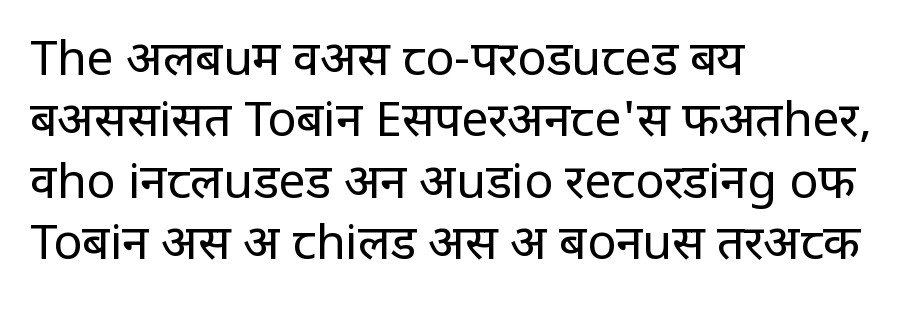
The image shows 48 px regular-weight, condensed sans-serif type, upright; set left-aligned, normal line spacing (1.28x), normal letter spacing, not underlined; low stroke contrast and a large x-height.
